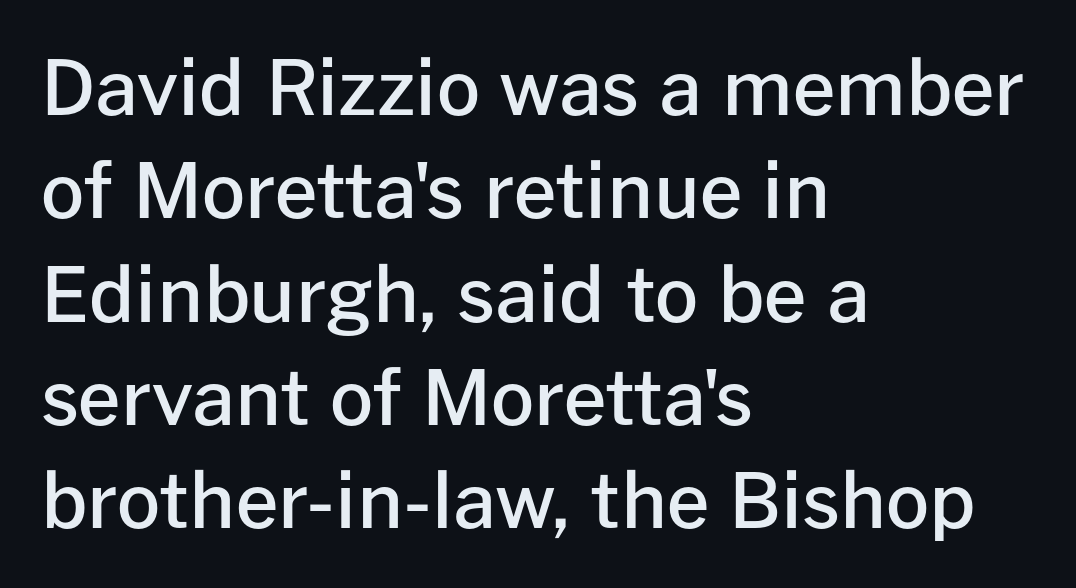
{"serif": "no", "italic": "no", "bold": "semi", "weight": "semibold", "width": "normal", "stroke_contrast": "low", "x_height": "medium", "monospaced": "no", "underline": "no", "align": "left", "line_spacing": "normal", "line_spacing_ratio": 1.36, "letter_spacing": "normal", "letter_spacing_em": 0.0, "glyph_px": 76}
